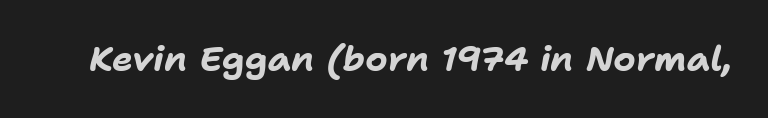
The image shows 35 px bold type, italic (leaning right); set normal letter spacing, not underlined; low stroke contrast and a medium x-height.
